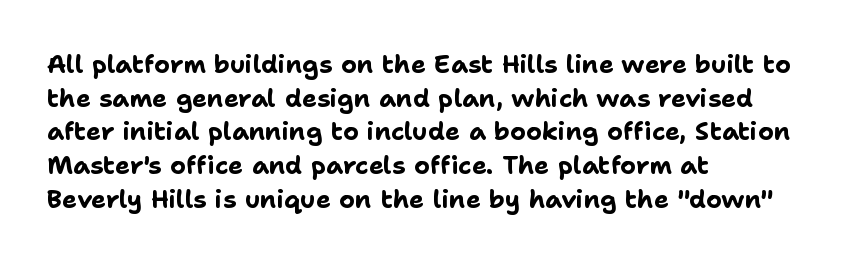
The image shows 25 px bold type, upright; set left-aligned, normal line spacing (1.35x), normal letter spacing, not underlined.
